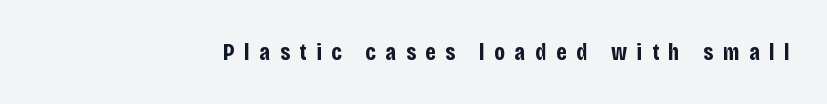
The image shows 24 px bold type, upright; set unusually wide letter spacing (+0.4 em), not underlined.
